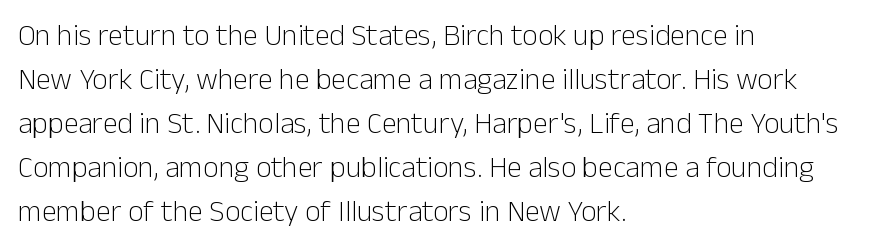
Q: Is the text bold? A: No.
Q: Is the text italic (slanted)? A: No, it is upright.
Q: Is the typeface a serif or a sans-serif typeface? A: Sans-serif.
Q: Is the text underlined? A: No.
Q: How is the paragraph aligned? A: Left-aligned.
Q: Is the spacing between letters normal or unusually wide? A: Normal.
Q: Is the spacing between lines tight, normal or loose? A: Normal.
Q: Width (condensed, normal, or wide)? A: Normal.
Q: Stroke contrast? A: Low.
Q: x-height? A: Medium.
Q: Monospaced? A: No.
